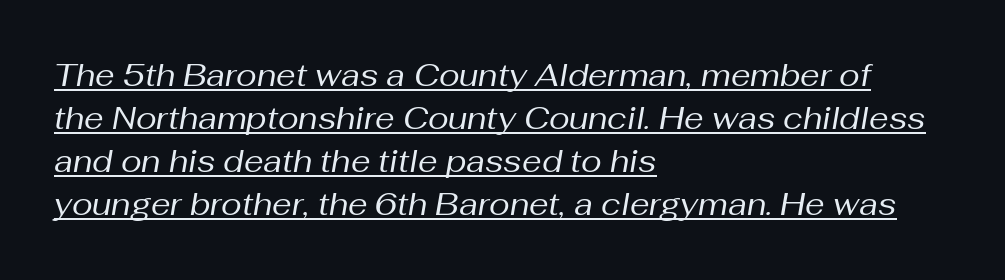
{"italic": "yes", "lean": "right", "slant_degrees": 10, "bold": "no", "weight": "regular", "width": "normal", "stroke_contrast": "medium", "x_height": "medium", "monospaced": "no", "underline": "yes", "align": "left", "line_spacing": "normal", "line_spacing_ratio": 1.39, "letter_spacing": "normal", "letter_spacing_em": 0.0, "glyph_px": 31}
